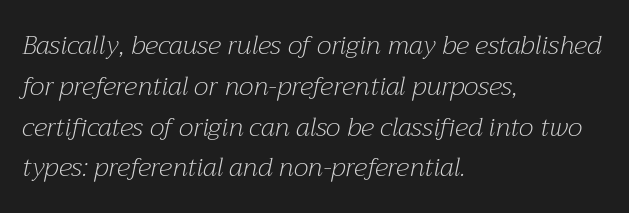
Q: Is the text bold? A: No.
Q: Is the text italic (slanted)? A: Yes, it leans right by about 12 degrees.
Q: Is the text underlined? A: No.
Q: How is the paragraph aligned? A: Left-aligned.
Q: Is the spacing between letters normal or unusually wide? A: Normal.
Q: Is the spacing between lines tight, normal or loose? A: Normal.
